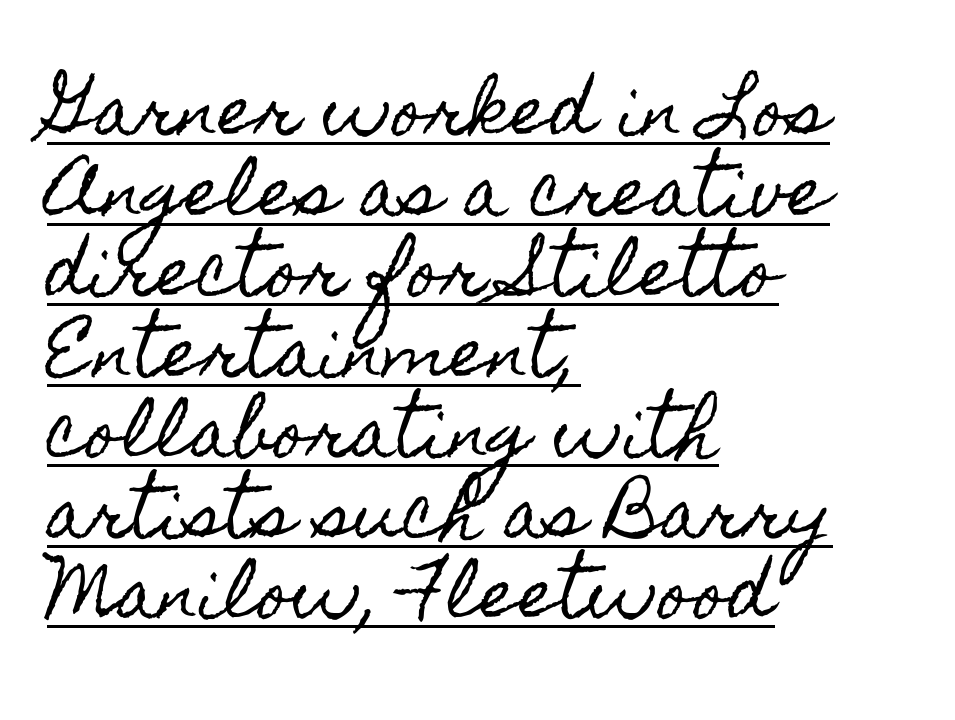
The image shows 66 px condensed type; set left-aligned, line spacing 1.22x, normal letter spacing, underlined; a small x-height.
